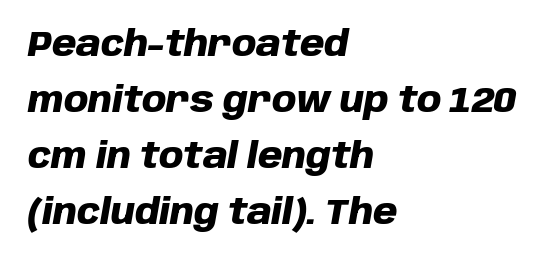
{"italic": "yes", "lean": "right", "slant_degrees": 10, "bold": "yes", "weight": "heavy", "width": "normal", "stroke_contrast": "low", "x_height": "large", "monospaced": "no", "underline": "no", "align": "left", "line_spacing": "normal", "line_spacing_ratio": 1.6, "letter_spacing": "normal", "letter_spacing_em": 0.0, "glyph_px": 35}
